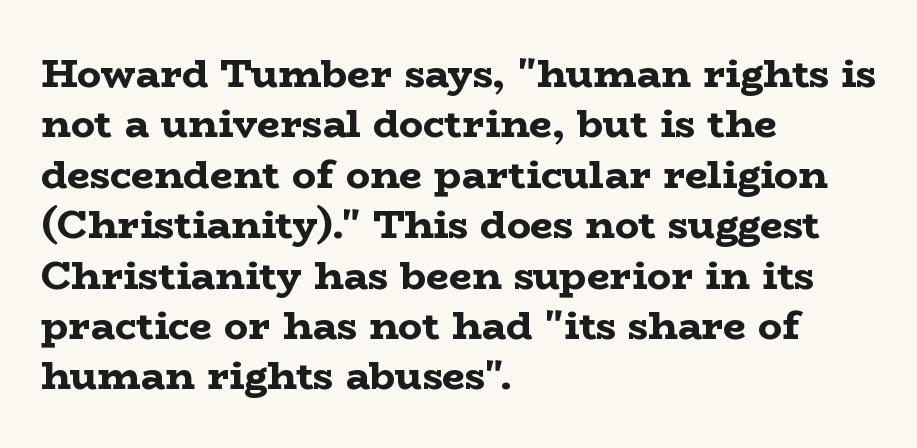
{"serif": "yes", "italic": "no", "bold": "yes", "weight": "bold", "width": "wide", "stroke_contrast": "low", "x_height": "medium", "monospaced": "no", "underline": "no", "align": "left", "line_spacing": "normal", "line_spacing_ratio": 1.26, "letter_spacing": "normal", "letter_spacing_em": 0.0, "glyph_px": 40}
